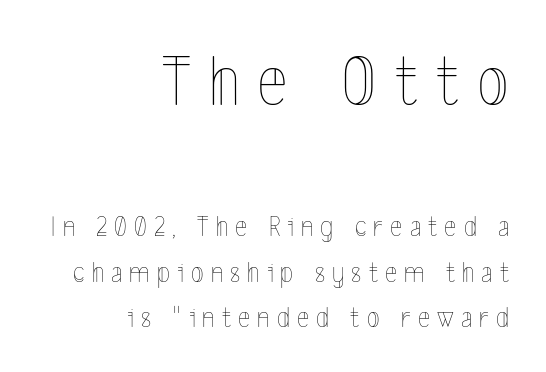
{"italic": "no", "bold": "no", "weight": "thin", "width": "condensed", "x_height": "medium", "monospaced": "no", "underline": "no", "align": "right", "line_spacing": "normal", "line_spacing_ratio": 1.56, "letter_spacing": "wide", "letter_spacing_em": 0.25, "larger_block": "first", "size_ratio": 2.52, "glyph_px": 73}
